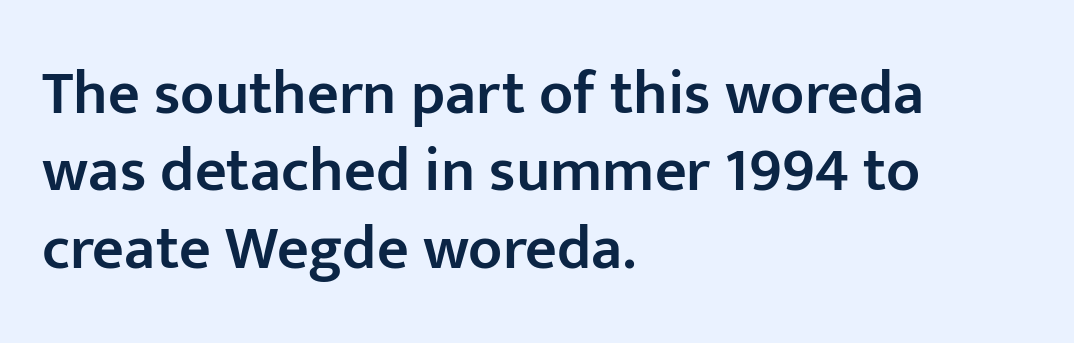
The image shows 62 px semibold sans-serif type, upright; set left-aligned, normal line spacing (1.25x), normal letter spacing, not underlined; low stroke contrast and a medium x-height.
